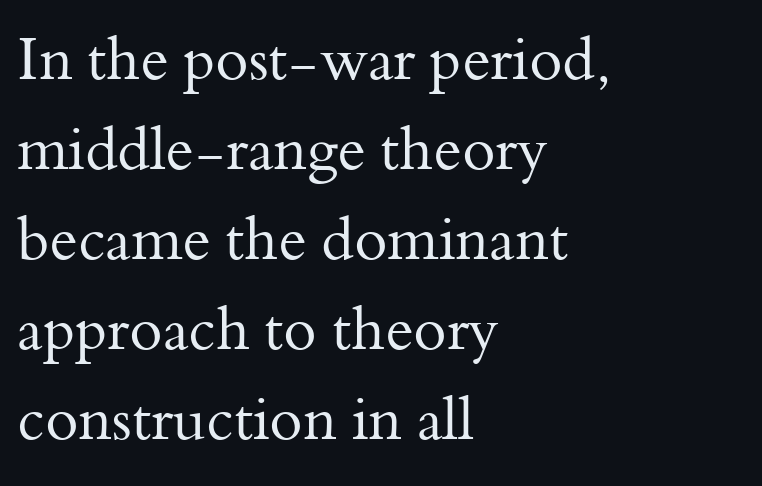
Q: Is the text bold? A: No.
Q: Is the text italic (slanted)? A: No, it is upright.
Q: Is the typeface a serif or a sans-serif typeface? A: Serif.
Q: Is the text underlined? A: No.
Q: How is the paragraph aligned? A: Left-aligned.
Q: Is the spacing between letters normal or unusually wide? A: Normal.
Q: Is the spacing between lines tight, normal or loose? A: Normal.
Q: Width (condensed, normal, or wide)? A: Normal.
Q: Stroke contrast? A: Medium.
Q: x-height? A: Small.
Q: Monospaced? A: No.
